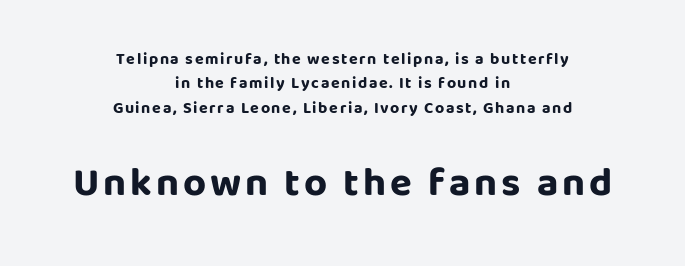
The image shows 40 px bold sans-serif type, upright; set centered, normal line spacing (1.53x), not underlined; the second (bottom) block is 2.5x larger; low stroke contrast and a large x-height.
